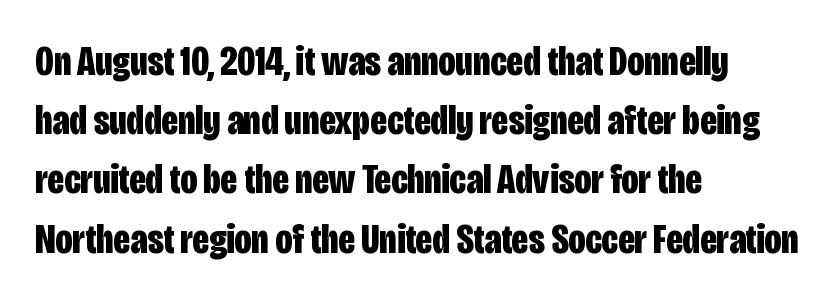
{"serif": "no", "italic": "no", "bold": "yes", "weight": "bold", "width": "condensed", "stroke_contrast": "low", "x_height": "large", "monospaced": "no", "underline": "no", "align": "left", "line_spacing": "normal", "line_spacing_ratio": 1.41, "letter_spacing": "normal", "letter_spacing_em": 0.0, "glyph_px": 42}
